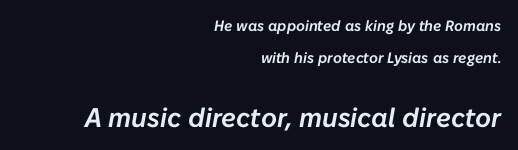
Tracking value appears to be zero — textbook default spacing. The following chunk of copy outweighs the initial chunk in type size. Summary of vertical rhythm: relaxed, with wide interline spacing. Casual observation: everything's shoved over to the right.
